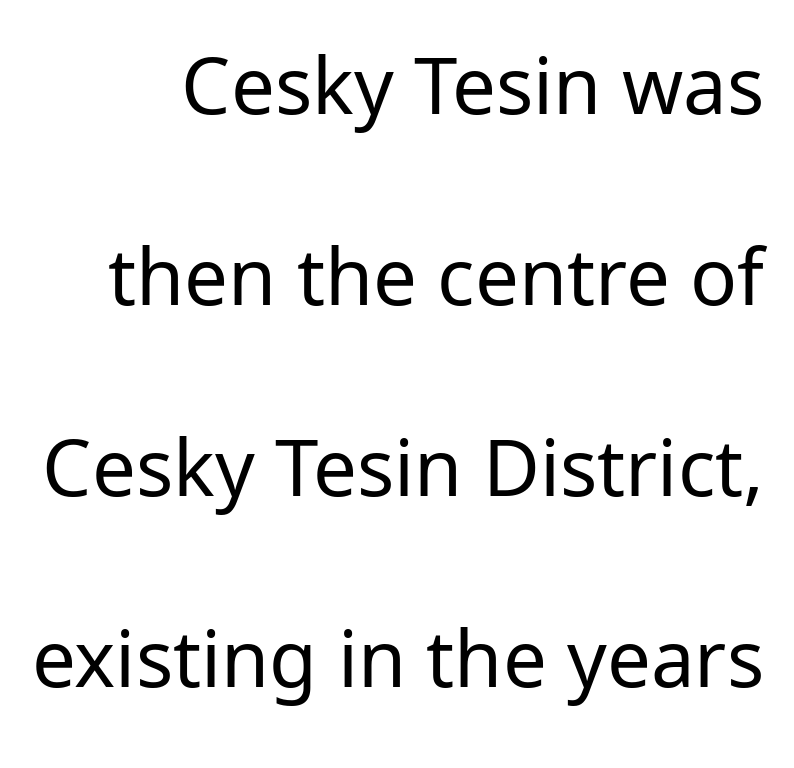
Q: Is the text bold? A: No.
Q: Is the text italic (slanted)? A: No, it is upright.
Q: Is the typeface a serif or a sans-serif typeface? A: Sans-serif.
Q: Is the text underlined? A: No.
Q: How is the paragraph aligned? A: Right-aligned.
Q: Is the spacing between letters normal or unusually wide? A: Normal.
Q: Is the spacing between lines tight, normal or loose? A: Loose.
Q: Width (condensed, normal, or wide)? A: Normal.
Q: Stroke contrast? A: Low.
Q: x-height? A: Medium.
Q: Monospaced? A: No.
